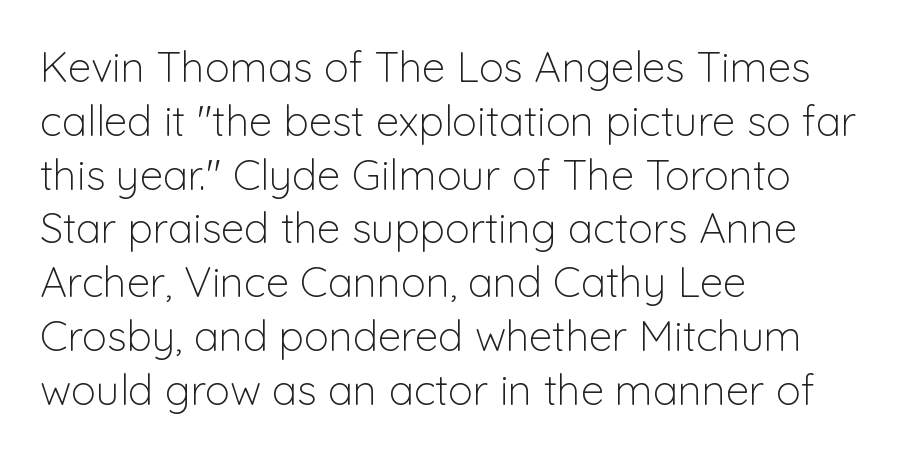
Q: Is the text bold? A: No.
Q: Is the text italic (slanted)? A: No, it is upright.
Q: Is the typeface a serif or a sans-serif typeface? A: Sans-serif.
Q: Is the text underlined? A: No.
Q: How is the paragraph aligned? A: Left-aligned.
Q: Is the spacing between letters normal or unusually wide? A: Normal.
Q: Is the spacing between lines tight, normal or loose? A: Normal.
Q: Width (condensed, normal, or wide)? A: Normal.
Q: Stroke contrast? A: Low.
Q: x-height? A: Medium.
Q: Monospaced? A: No.
